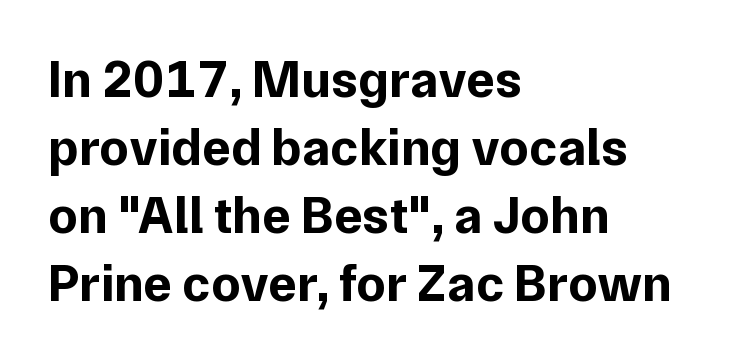
The image shows 53 px bold sans-serif type, upright; set left-aligned, normal line spacing (1.28x), normal letter spacing, not underlined; low stroke contrast and a medium x-height.
